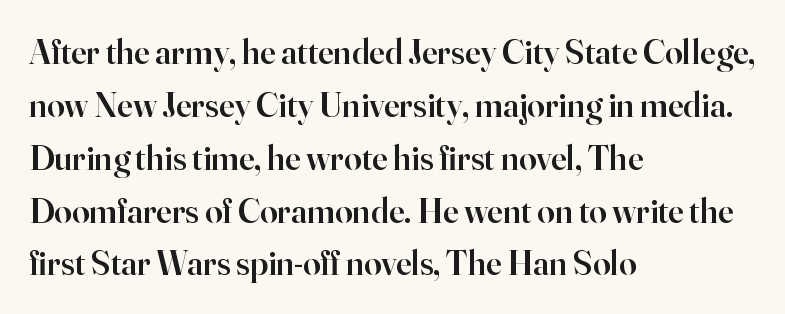
Q: Is the text bold? A: Semi-bold.
Q: Is the text italic (slanted)? A: No, it is upright.
Q: Is the typeface a serif or a sans-serif typeface? A: Serif.
Q: Is the text underlined? A: No.
Q: How is the paragraph aligned? A: Left-aligned.
Q: Is the spacing between letters normal or unusually wide? A: Normal.
Q: Is the spacing between lines tight, normal or loose? A: Normal.
Q: Width (condensed, normal, or wide)? A: Normal.
Q: Stroke contrast? A: High.
Q: x-height? A: Small.
Q: Monospaced? A: No.
